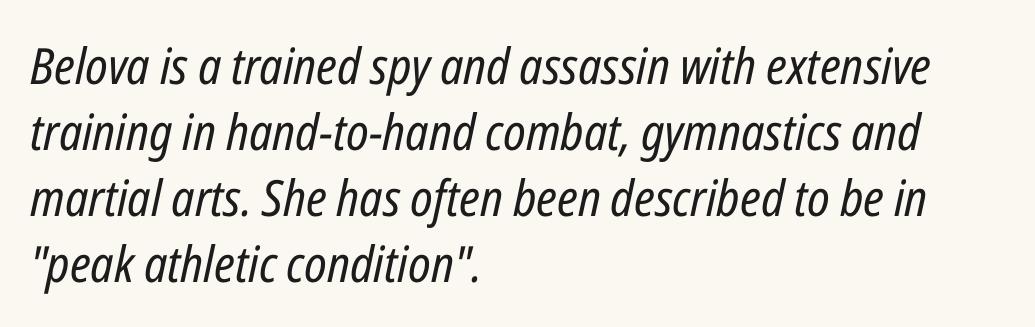
Q: Is the text bold? A: No.
Q: Is the text italic (slanted)? A: Yes, it leans right by about 12 degrees.
Q: Is the text underlined? A: No.
Q: How is the paragraph aligned? A: Left-aligned.
Q: Is the spacing between letters normal or unusually wide? A: Normal.
Q: Is the spacing between lines tight, normal or loose? A: Normal.
Q: Width (condensed, normal, or wide)? A: Condensed.
Q: Stroke contrast? A: Low.
Q: x-height? A: Medium.
Q: Monospaced? A: No.
